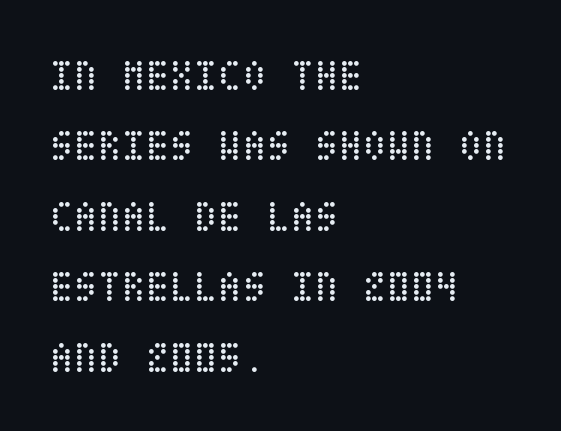
{"italic": "no", "bold": "no", "weight": "regular", "width": "condensed", "stroke_contrast": "low", "x_height": "large", "underline": "no", "align": "left", "line_spacing": "normal", "line_spacing_ratio": 1.6, "letter_spacing": "normal", "letter_spacing_em": 0.0, "glyph_px": 44}
